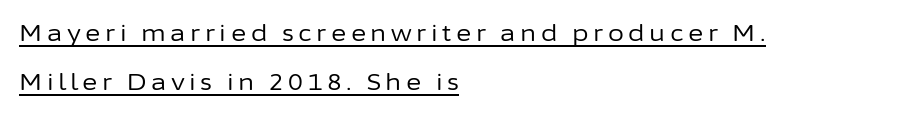
The image shows 23 px text type, upright; set left-aligned, loose line spacing (2.13x), unusually wide letter spacing (+0.2 em), underlined.
